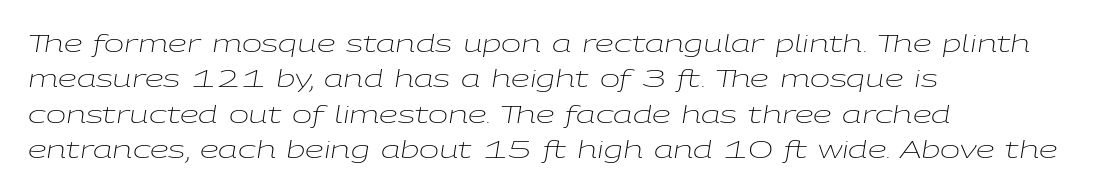
{"italic": "yes", "lean": "right", "slant_degrees": 9, "bold": "no", "underline": "no", "align": "left", "line_spacing": "normal", "line_spacing_ratio": 1.47, "letter_spacing": "normal", "letter_spacing_em": 0.0, "glyph_px": 24}
